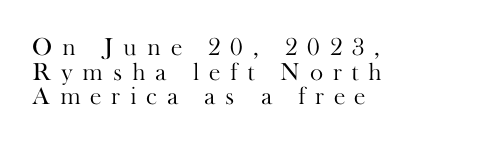
Q: Is the text bold? A: No.
Q: Is the text italic (slanted)? A: No, it is upright.
Q: Is the text underlined? A: No.
Q: How is the paragraph aligned? A: Left-aligned.
Q: Is the spacing between letters normal or unusually wide? A: Unusually wide.
Q: Is the spacing between lines tight, normal or loose? A: Tight.
